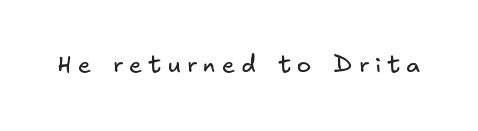
{"bold": "no", "underline": "no", "letter_spacing": "wide", "letter_spacing_em": 0.26, "glyph_px": 24}
